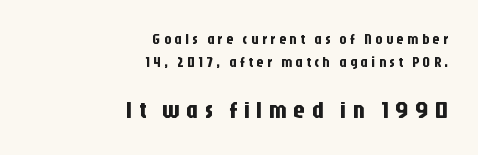
{"italic": "no", "underline": "no", "align": "right", "line_spacing": "normal", "line_spacing_ratio": 1.61, "letter_spacing": "wide", "letter_spacing_em": 0.25, "larger_block": "second", "size_ratio": 1.71, "glyph_px": 24}
